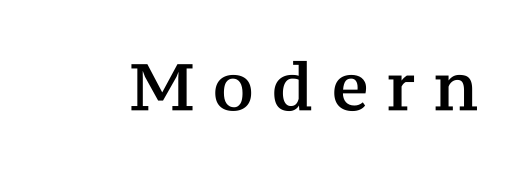
The image shows 65 px serif type, upright; set unusually wide letter spacing (+0.29 em), not underlined; medium stroke contrast and a medium x-height.
